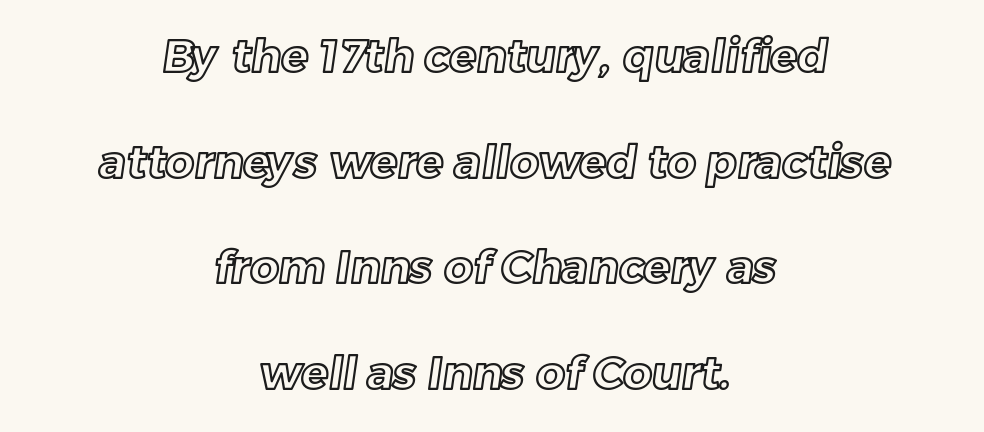
{"width": "normal", "x_height": "medium", "monospaced": "no", "underline": "no", "align": "center", "line_spacing": "loose", "line_spacing_ratio": 2.35, "letter_spacing": "normal", "letter_spacing_em": 0.0, "glyph_px": 45}
